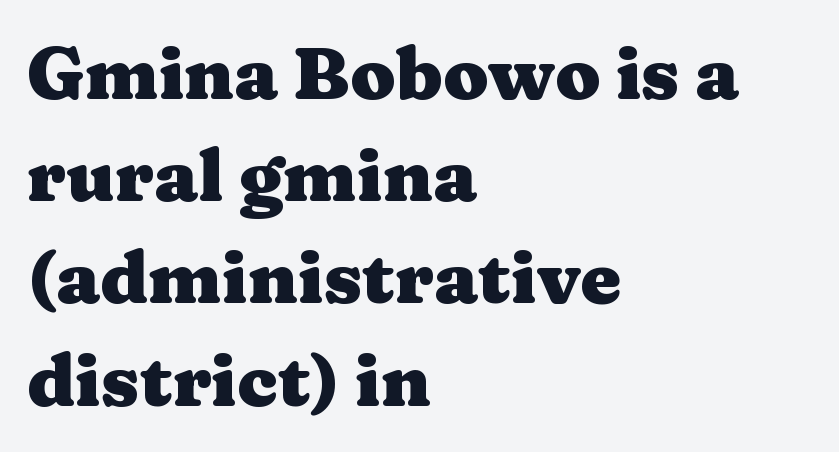
The image shows 73 px heavy, wide serif type, upright; set left-aligned, normal line spacing (1.4x), normal letter spacing, not underlined; medium stroke contrast and a medium x-height.
